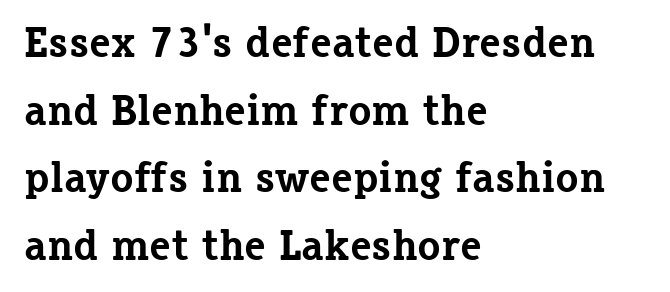
The image shows 43 px bold serif type, upright; set left-aligned, normal line spacing (1.57x), normal letter spacing, not underlined; low stroke contrast and a medium x-height.
